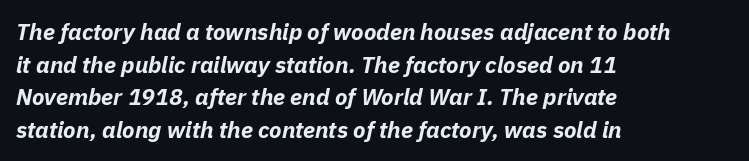
{"italic": "yes", "lean": "right", "slant_degrees": 11, "bold": "yes", "underline": "no", "align": "left", "line_spacing": "normal", "line_spacing_ratio": 1.42, "letter_spacing": "normal", "letter_spacing_em": 0.0, "glyph_px": 23}
